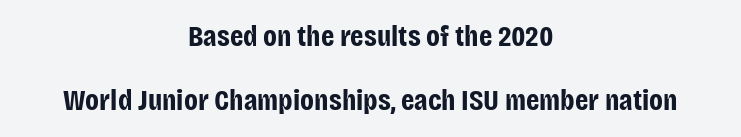
Q: Is the text bold? A: Yes.
Q: Is the text italic (slanted)? A: No, it is upright.
Q: Is the typeface a serif or a sans-serif typeface? A: Sans-serif.
Q: Is the text underlined? A: No.
Q: How is the paragraph aligned? A: Centered.
Q: Is the spacing between letters normal or unusually wide? A: Normal.
Q: Is the spacing between lines tight, normal or loose? A: Loose.
Q: Width (condensed, normal, or wide)? A: Condensed.
Q: Stroke contrast? A: Low.
Q: x-height? A: Large.
Q: Monospaced? A: No.
